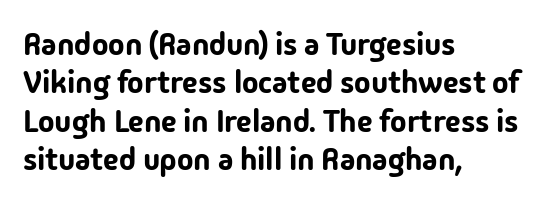
{"serif": "no", "italic": "no", "width": "normal", "stroke_contrast": "low", "x_height": "medium", "monospaced": "no", "underline": "no", "align": "left", "line_spacing_ratio": 1.24, "letter_spacing": "normal", "letter_spacing_em": 0.0, "glyph_px": 31}
